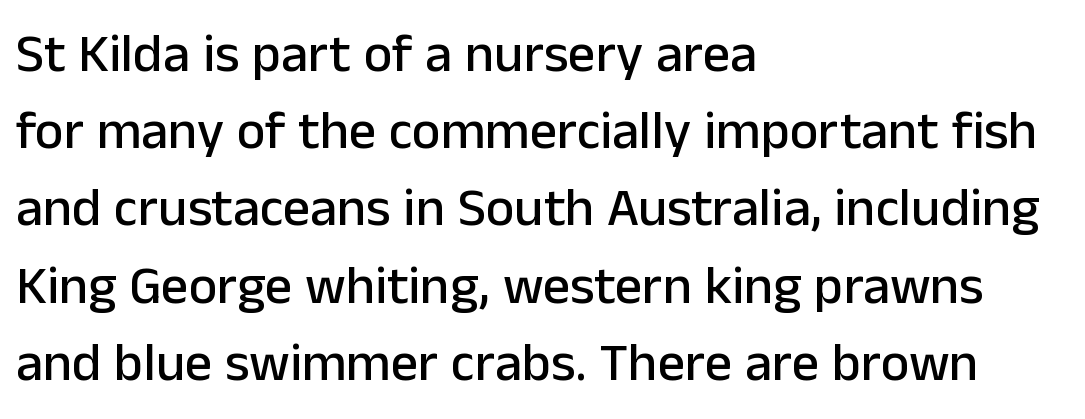
Q: Is the text italic (slanted)? A: No, it is upright.
Q: Is the typeface a serif or a sans-serif typeface? A: Sans-serif.
Q: Is the text underlined? A: No.
Q: How is the paragraph aligned? A: Left-aligned.
Q: Is the spacing between letters normal or unusually wide? A: Normal.
Q: Is the spacing between lines tight, normal or loose? A: Normal.
Q: Width (condensed, normal, or wide)? A: Normal.
Q: Stroke contrast? A: Low.
Q: x-height? A: Medium.
Q: Monospaced? A: No.
